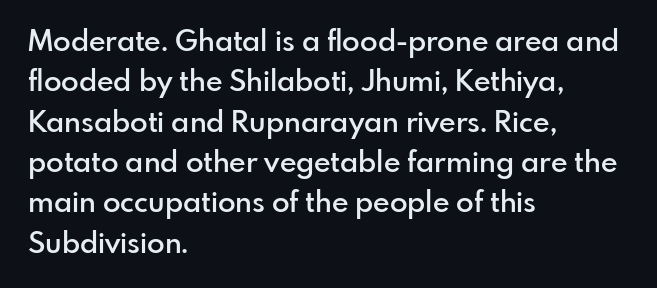
{"serif": "no", "italic": "no", "bold": "semi", "weight": "semibold", "width": "normal", "stroke_contrast": "low", "x_height": "small", "monospaced": "no", "underline": "no", "align": "left", "line_spacing": "normal", "line_spacing_ratio": 1.39, "letter_spacing": "normal", "letter_spacing_em": 0.0, "glyph_px": 29}
